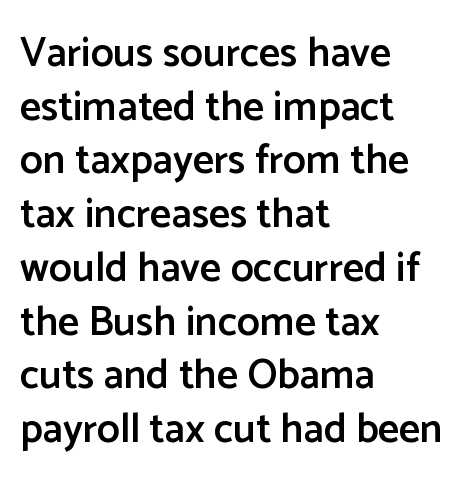
Q: Is the text bold? A: Semi-bold.
Q: Is the text italic (slanted)? A: No, it is upright.
Q: Is the typeface a serif or a sans-serif typeface? A: Sans-serif.
Q: Is the text underlined? A: No.
Q: How is the paragraph aligned? A: Left-aligned.
Q: Is the spacing between letters normal or unusually wide? A: Normal.
Q: Is the spacing between lines tight, normal or loose? A: Normal.
Q: Width (condensed, normal, or wide)? A: Normal.
Q: Stroke contrast? A: Low.
Q: x-height? A: Medium.
Q: Monospaced? A: No.
